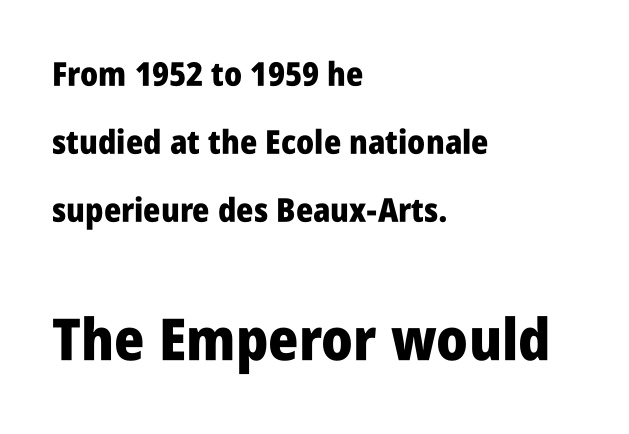
Q: Is the text bold? A: Yes.
Q: Is the text italic (slanted)? A: No, it is upright.
Q: Is the typeface a serif or a sans-serif typeface? A: Sans-serif.
Q: Is the text underlined? A: No.
Q: How is the paragraph aligned? A: Left-aligned.
Q: Is the spacing between letters normal or unusually wide? A: Normal.
Q: Is the spacing between lines tight, normal or loose? A: Loose.
Q: Which block of text is set in a larger size, the first (top) or the second (bottom)? A: The second (bottom) one.
Q: Width (condensed, normal, or wide)? A: Condensed.
Q: Stroke contrast? A: Low.
Q: x-height? A: Large.
Q: Monospaced? A: No.
